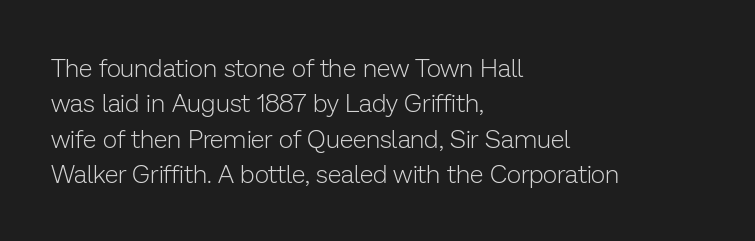
Plain, unruled lines of type. Is the type heavy? It reads as light-to-regular instead. Interline gaps are of average width in this sample. In terms of posture, this sample is upright. These lines are set flush left with a ragged right edge. Nothing unusual about the tracking: characters are spaced as the font intends.
